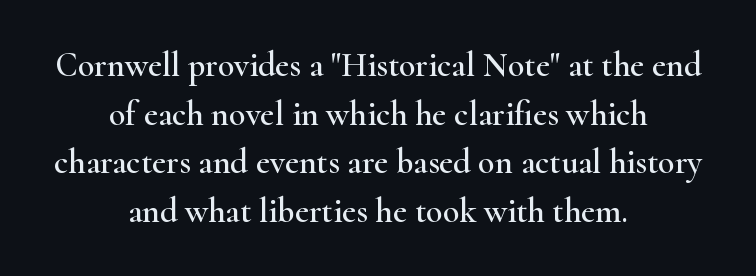
The image shows 34 px wide serif type, upright; set centered, normal line spacing (1.43x), normal letter spacing, not underlined; high stroke contrast and a small x-height.
